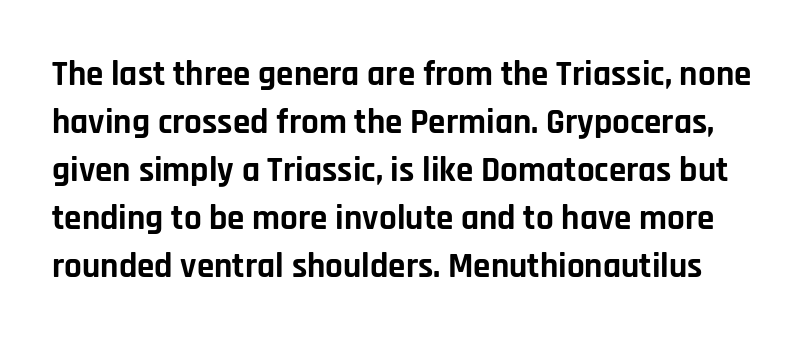
{"serif": "no", "italic": "no", "bold": "yes", "weight": "bold", "width": "normal", "stroke_contrast": "low", "x_height": "large", "monospaced": "no", "underline": "no", "line_spacing": "normal", "line_spacing_ratio": 1.37, "letter_spacing": "normal", "letter_spacing_em": 0.0, "glyph_px": 35}
